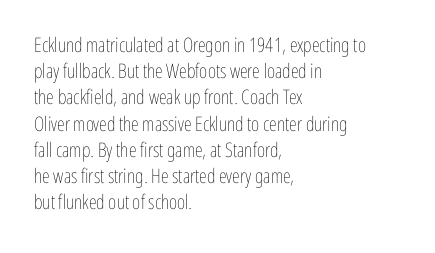
Q: Is the text bold? A: No.
Q: Is the text italic (slanted)? A: No, it is upright.
Q: Is the text underlined? A: No.
Q: How is the paragraph aligned? A: Left-aligned.
Q: Is the spacing between letters normal or unusually wide? A: Normal.
Q: Is the spacing between lines tight, normal or loose? A: Normal.
